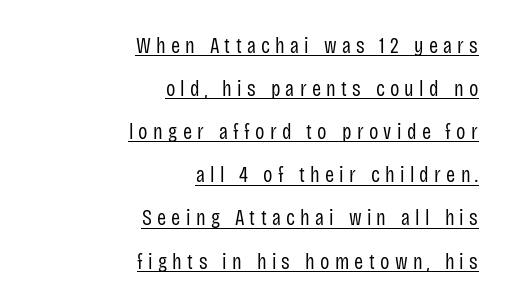
The tracking reads as deliberately expanded to a designer's eye. The rendering anchors every line to the right-hand side. Compared with typical paragraphs, the rows here are farther apart. The cut favours lightness, reaching ordinary text weight at its darkest. This is the regular roman posture of the typeface. Is there an underline? Yes — a line sits under the letters.
